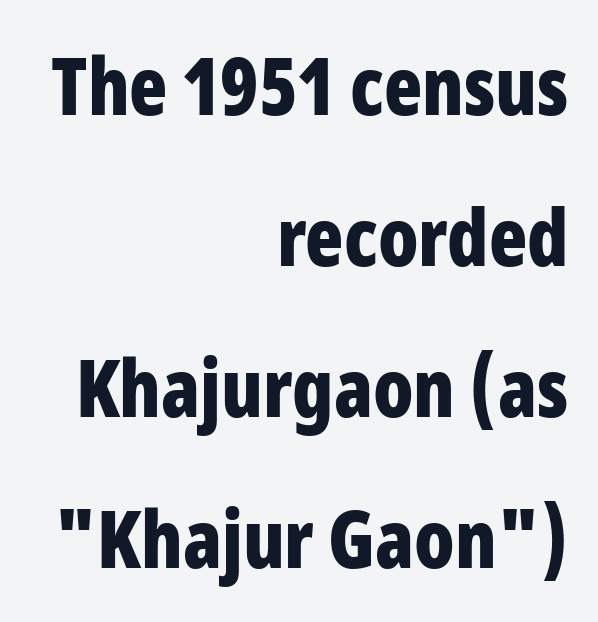
The image shows 79 px bold, condensed sans-serif type, upright; set right-aligned, loose line spacing (1.91x), normal letter spacing, not underlined; low stroke contrast and a medium x-height.
